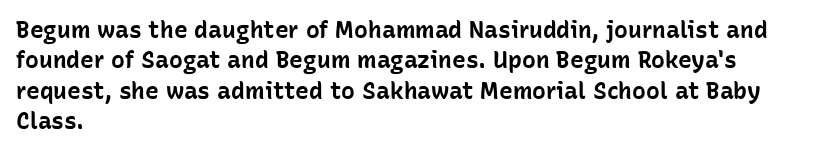
{"italic": "no", "bold": "yes", "underline": "no", "align": "left", "line_spacing": "normal", "line_spacing_ratio": 1.32, "letter_spacing": "normal", "letter_spacing_em": 0.0, "glyph_px": 23}
